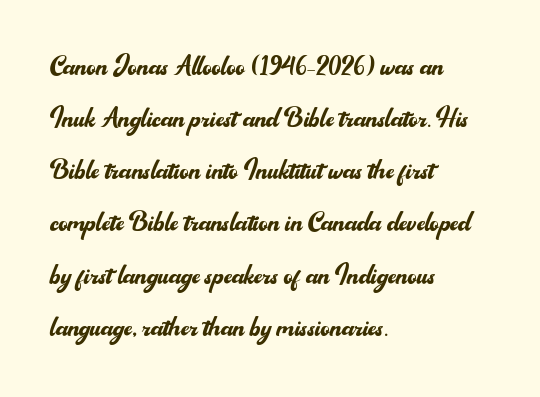
Q: Is the text bold? A: No.
Q: Is the text italic (slanted)? A: Yes.
Q: Is the typeface a serif or a sans-serif typeface? A: Sans-serif.
Q: Is the text underlined? A: No.
Q: How is the paragraph aligned? A: Left-aligned.
Q: Is the spacing between letters normal or unusually wide? A: Normal.
Q: Is the spacing between lines tight, normal or loose? A: Normal.
Q: Width (condensed, normal, or wide)? A: Normal.
Q: Stroke contrast? A: Medium.
Q: x-height? A: Small.
Q: Monospaced? A: No.
